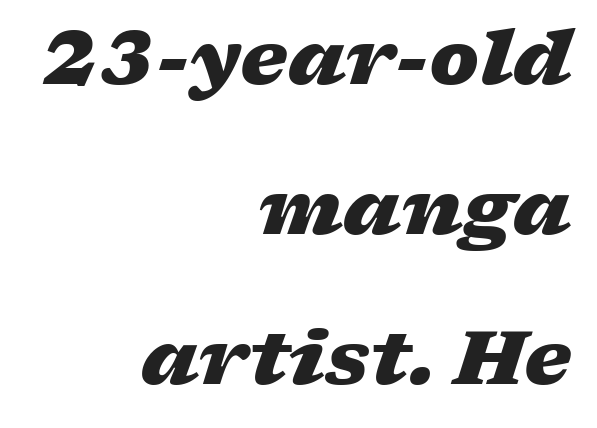
Q: Is the text bold? A: Yes.
Q: Is the text italic (slanted)? A: Yes, it leans right by about 17 degrees.
Q: Is the text underlined? A: No.
Q: How is the paragraph aligned? A: Right-aligned.
Q: Is the spacing between letters normal or unusually wide? A: Normal.
Q: Is the spacing between lines tight, normal or loose? A: Loose.
Q: Width (condensed, normal, or wide)? A: Wide.
Q: Stroke contrast? A: Low.
Q: x-height? A: Medium.
Q: Monospaced? A: No.
